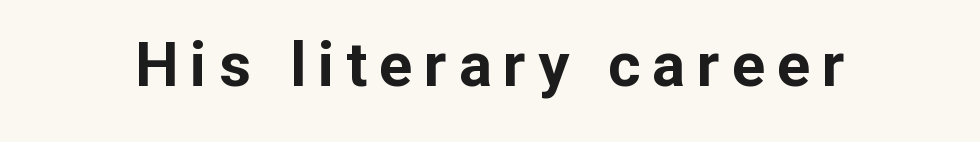
Q: Is the text bold? A: Yes.
Q: Is the text italic (slanted)? A: No, it is upright.
Q: Is the typeface a serif or a sans-serif typeface? A: Sans-serif.
Q: Is the text underlined? A: No.
Q: Width (condensed, normal, or wide)? A: Normal.
Q: Stroke contrast? A: Low.
Q: x-height? A: Medium.
Q: Monospaced? A: No.
